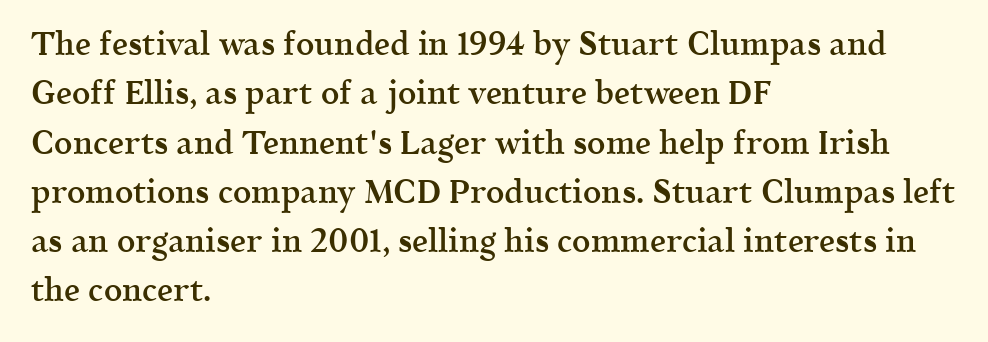
Spacing verdict: proportional, widths tailored to each character. Does the type have serifs? Yes, each stem ends in a small foot. Do the letters lean? They stand straight. The lines are quadded left. What's the leading like? Ordinary, nothing unusual.
